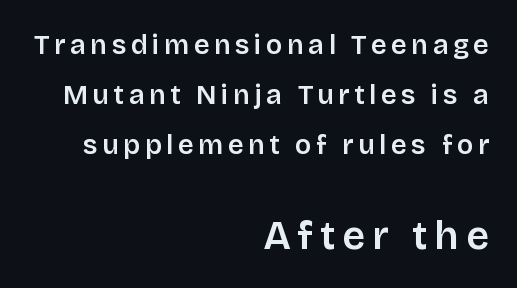
{"serif": "no", "italic": "no", "bold": "semi", "weight": "semibold", "width": "normal", "stroke_contrast": "low", "x_height": "large", "monospaced": "no", "underline": "no", "align": "right", "line_spacing_ratio": 1.86, "larger_block": "second", "size_ratio": 1.48, "glyph_px": 40}
